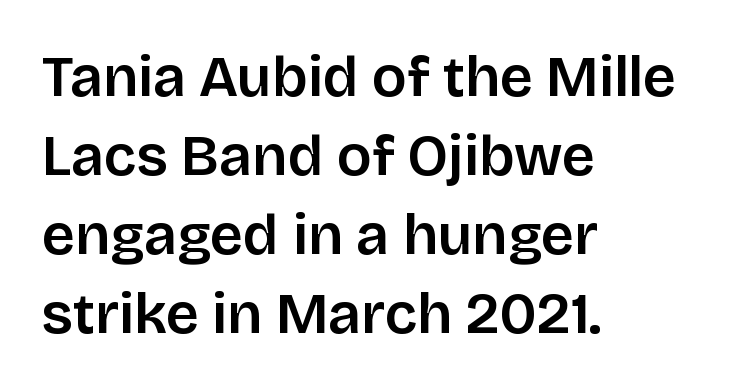
{"serif": "no", "italic": "no", "bold": "semi", "weight": "semibold", "width": "normal", "stroke_contrast": "low", "x_height": "large", "monospaced": "no", "underline": "no", "align": "left", "line_spacing": "normal", "line_spacing_ratio": 1.36, "letter_spacing": "normal", "letter_spacing_em": 0.0, "glyph_px": 58}
